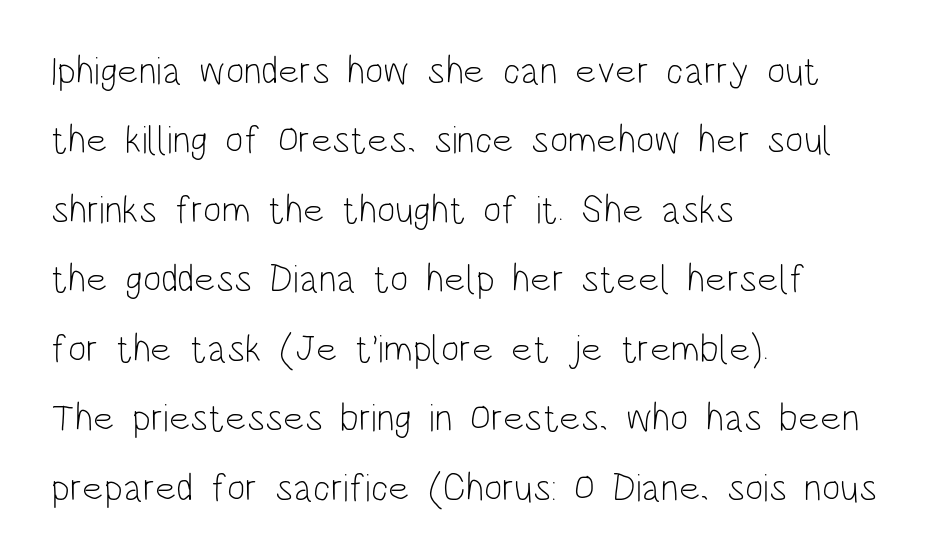
Q: Is the text bold? A: No.
Q: Is the text italic (slanted)? A: No, it is upright.
Q: Is the typeface a serif or a sans-serif typeface? A: Sans-serif.
Q: Is the text underlined? A: No.
Q: How is the paragraph aligned? A: Left-aligned.
Q: Is the spacing between letters normal or unusually wide? A: Normal.
Q: Width (condensed, normal, or wide)? A: Condensed.
Q: Stroke contrast? A: Low.
Q: x-height? A: Large.
Q: Monospaced? A: No.
